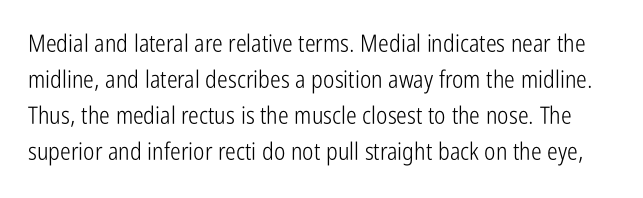
{"italic": "no", "bold": "no", "underline": "no", "line_spacing": "normal", "line_spacing_ratio": 1.5, "letter_spacing": "normal", "letter_spacing_em": 0.0, "glyph_px": 24}
